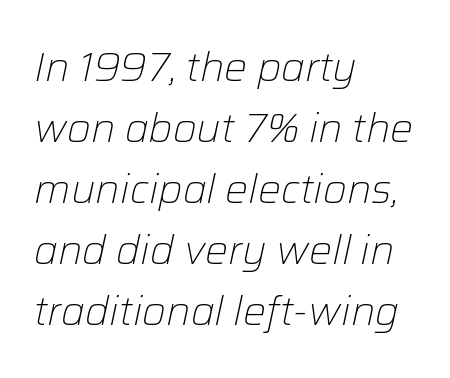
The image shows 41 px light type, italic (leaning right); set left-aligned, normal line spacing (1.49x), normal letter spacing, not underlined; low stroke contrast and a medium x-height.
